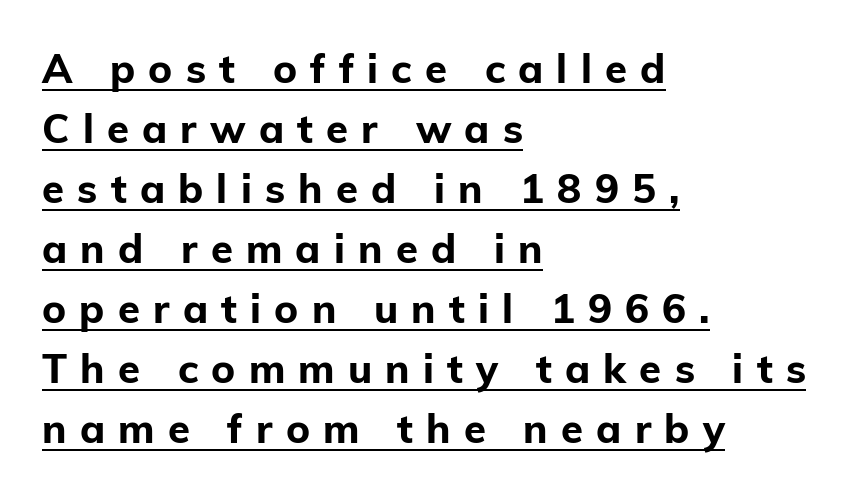
The image shows 40 px bold sans-serif type, upright; set left-aligned, normal line spacing (1.5x), unusually wide letter spacing (+0.33 em), underlined; low stroke contrast and a medium x-height.
